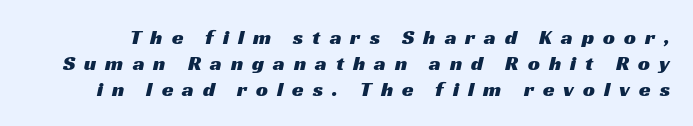
Q: Is the text underlined? A: No.
Q: Is the spacing between letters normal or unusually wide? A: Unusually wide.
Q: Is the spacing between lines tight, normal or loose? A: Normal.
